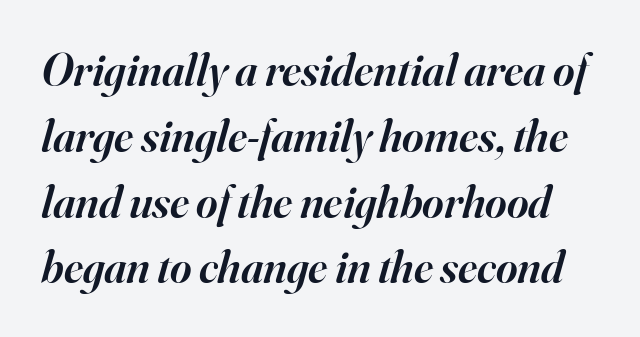
Q: Is the text bold? A: Semi-bold.
Q: Is the text italic (slanted)? A: Yes, it leans right by about 16 degrees.
Q: Is the typeface a serif or a sans-serif typeface? A: Serif.
Q: Is the text underlined? A: No.
Q: Is the spacing between letters normal or unusually wide? A: Normal.
Q: Is the spacing between lines tight, normal or loose? A: Normal.
Q: Width (condensed, normal, or wide)? A: Normal.
Q: Stroke contrast? A: High.
Q: x-height? A: Small.
Q: Monospaced? A: No.
